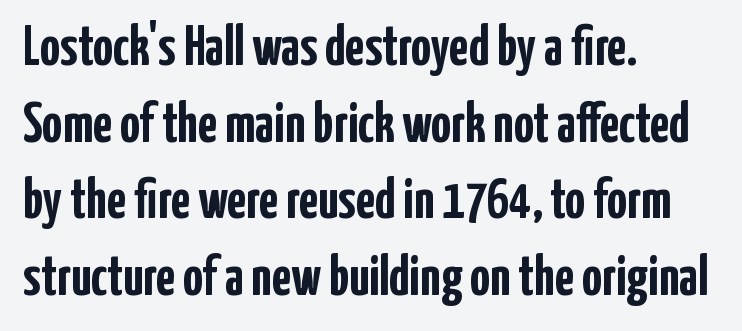
{"serif": "no", "italic": "no", "bold": "yes", "weight": "semibold", "width": "condensed", "stroke_contrast": "low", "x_height": "medium", "monospaced": "no", "underline": "no", "align": "left", "line_spacing": "normal", "line_spacing_ratio": 1.37, "letter_spacing": "normal", "letter_spacing_em": 0.0, "glyph_px": 56}
